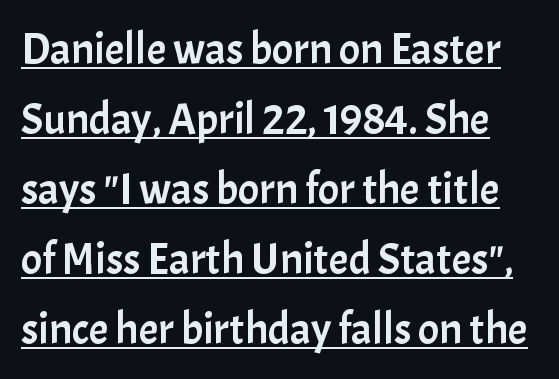
Vertical strokes here are truly vertical. The designer left line spacing at the default. Do the characters align in a grid? No, the font is proportional. These characters rest on top of a visible drawn line.
